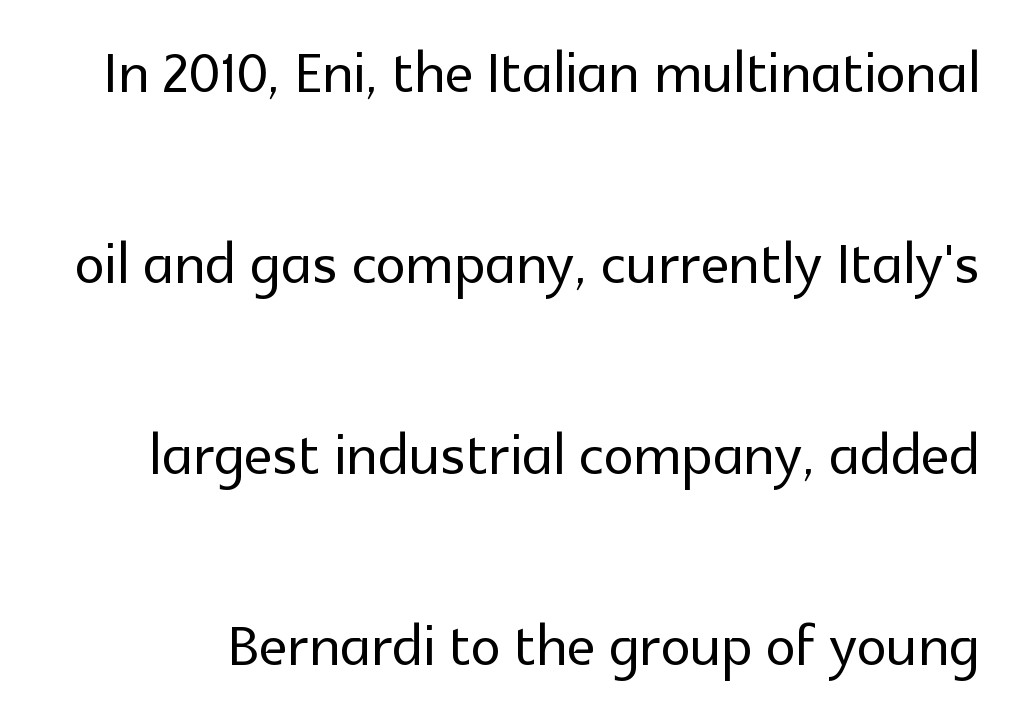
Q: Is the text italic (slanted)? A: No, it is upright.
Q: Is the typeface a serif or a sans-serif typeface? A: Sans-serif.
Q: Is the text underlined? A: No.
Q: Is the spacing between letters normal or unusually wide? A: Normal.
Q: Is the spacing between lines tight, normal or loose? A: Loose.
Q: Width (condensed, normal, or wide)? A: Normal.
Q: x-height? A: Medium.
Q: Monospaced? A: No.
